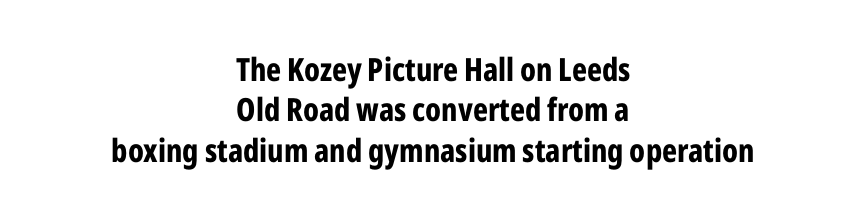
Q: Is the text bold? A: Yes.
Q: Is the text italic (slanted)? A: No, it is upright.
Q: Is the typeface a serif or a sans-serif typeface? A: Sans-serif.
Q: Is the text underlined? A: No.
Q: How is the paragraph aligned? A: Centered.
Q: Is the spacing between letters normal or unusually wide? A: Normal.
Q: Is the spacing between lines tight, normal or loose? A: Normal.
Q: Width (condensed, normal, or wide)? A: Condensed.
Q: Stroke contrast? A: Low.
Q: x-height? A: Medium.
Q: Monospaced? A: No.
